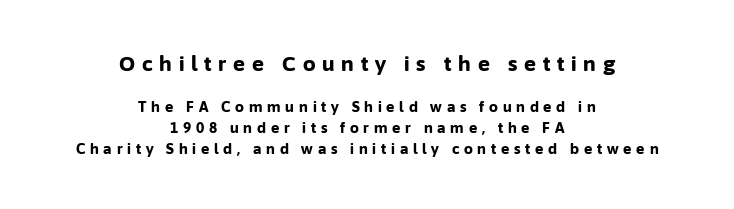
No italicization has been applied; the sample stays upright. Each line is balanced around a shared central axis. Quick note: interline space is typical. Scale decreases going downward across the two blocks. Between one letter and the next there's a generous, obvious gap. Check under the words: just untouched page.
